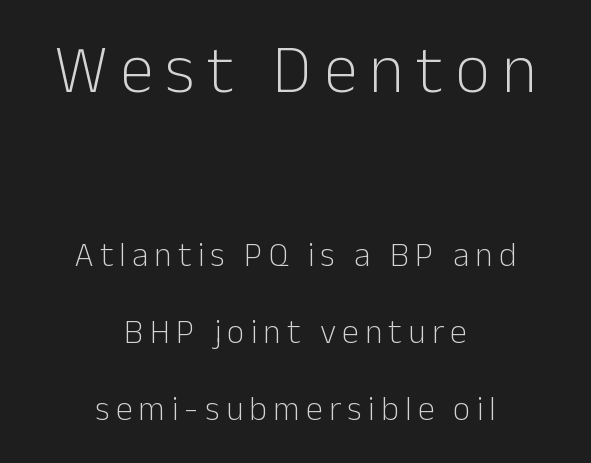
Weight: regular or lighter. The specimen omits any rule beneath the text block's lines. The face used here is proportionally spaced, like ordinary book or web type. Typographically, this falls in the sans-serif category.
